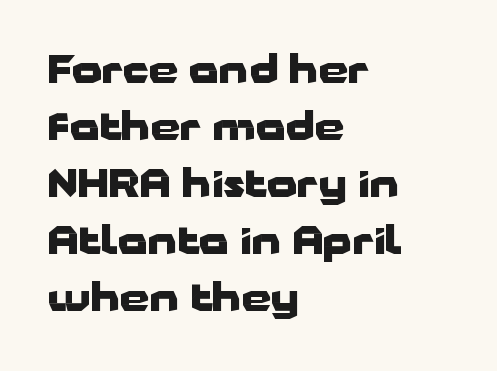
A clean baseline with only descenders dipping below it. Is this a fixed-width face? No — the glyphs have proportional, varying widths. Serif or sans? Sans — the stroke terminals are bare. Caption: bold face, heavy strokes. Italic? Not at all — the glyphs are vertical. Glyph-to-glyph distance matches everyday printed text.
